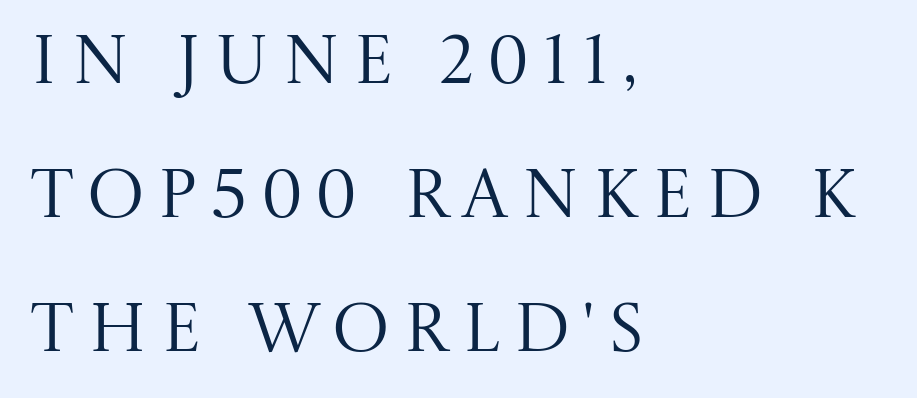
Q: Is the text bold? A: No.
Q: Is the text italic (slanted)? A: No, it is upright.
Q: Is the typeface a serif or a sans-serif typeface? A: Serif.
Q: Is the text underlined? A: No.
Q: How is the paragraph aligned? A: Left-aligned.
Q: Is the spacing between lines tight, normal or loose? A: Loose.
Q: Width (condensed, normal, or wide)? A: Normal.
Q: Stroke contrast? A: Medium.
Q: x-height? A: Large.
Q: Monospaced? A: No.
